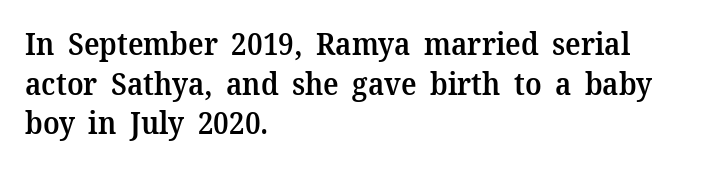
Q: Is the text bold? A: Semi-bold.
Q: Is the text italic (slanted)? A: No, it is upright.
Q: Is the typeface a serif or a sans-serif typeface? A: Serif.
Q: Is the text underlined? A: No.
Q: How is the paragraph aligned? A: Left-aligned.
Q: Is the spacing between letters normal or unusually wide? A: Normal.
Q: Is the spacing between lines tight, normal or loose? A: Normal.
Q: Width (condensed, normal, or wide)? A: Normal.
Q: Stroke contrast? A: Medium.
Q: x-height? A: Medium.
Q: Monospaced? A: No.
